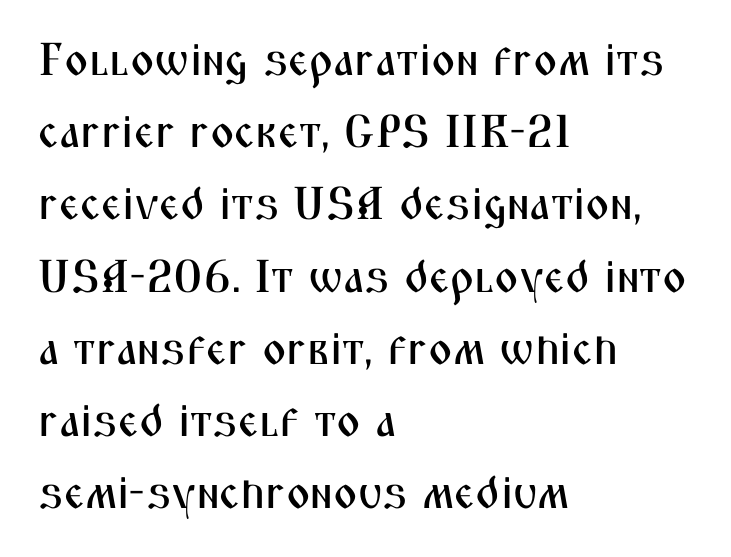
{"serif": "no", "italic": "no", "width": "condensed", "stroke_contrast": "medium", "x_height": "medium", "monospaced": "no", "underline": "no", "align": "left", "line_spacing": "normal", "line_spacing_ratio": 1.57, "letter_spacing": "normal", "letter_spacing_em": 0.0, "glyph_px": 46}
